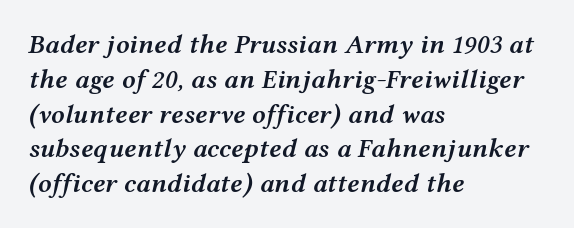
The image shows 27 px text type, italic (leaning right); set left-aligned, normal line spacing (1.29x), normal letter spacing, not underlined.
